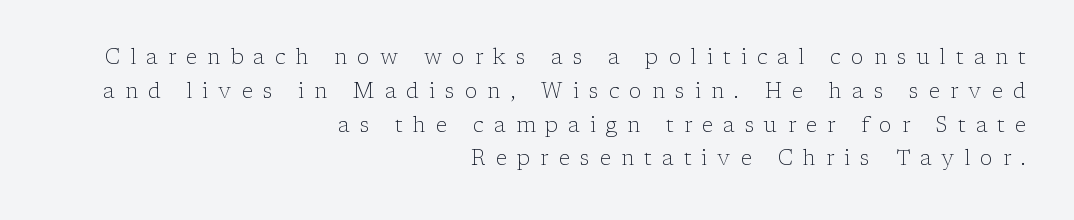
Q: Is the text bold? A: No.
Q: Is the text italic (slanted)? A: No, it is upright.
Q: Is the text underlined? A: No.
Q: How is the paragraph aligned? A: Right-aligned.
Q: Is the spacing between letters normal or unusually wide? A: Unusually wide.
Q: Is the spacing between lines tight, normal or loose? A: Normal.
